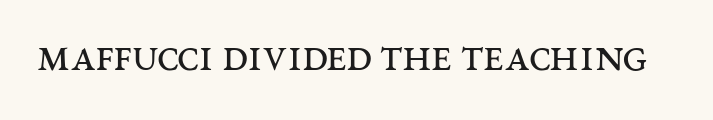
The image shows 47 px regular-weight, wide serif type, upright; set normal letter spacing, not underlined; medium stroke contrast and a large x-height.
